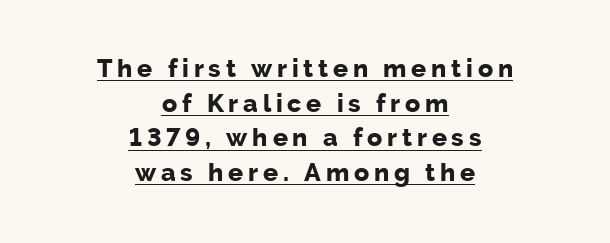
Q: Is the text bold? A: Yes.
Q: Is the text italic (slanted)? A: No, it is upright.
Q: Is the text underlined? A: Yes.
Q: How is the paragraph aligned? A: Centered.
Q: Is the spacing between lines tight, normal or loose? A: Normal.
